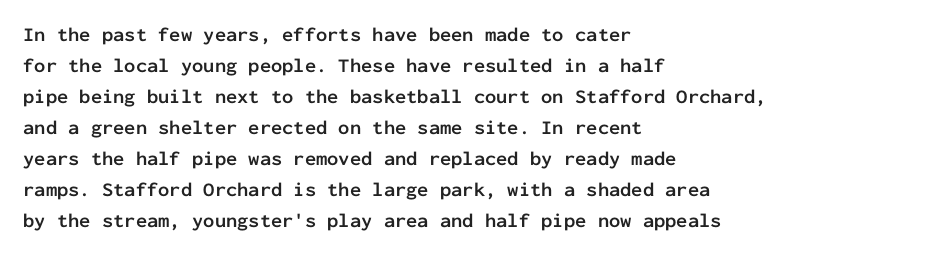
The image shows 20 px bold type, upright; set left-aligned, normal line spacing (1.55x), normal letter spacing, not underlined.
